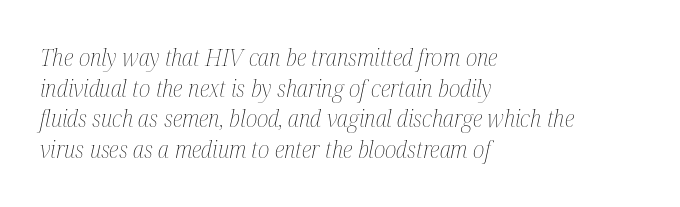
The image shows 24 px text type, italic (leaning right); set left-aligned, normal line spacing (1.28x), normal letter spacing, not underlined.
